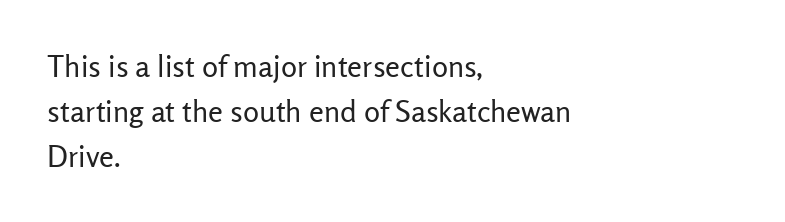
The image shows 30 px regular-weight sans-serif type, upright; set left-aligned, normal line spacing (1.5x), normal letter spacing, not underlined; low stroke contrast and a medium x-height.
